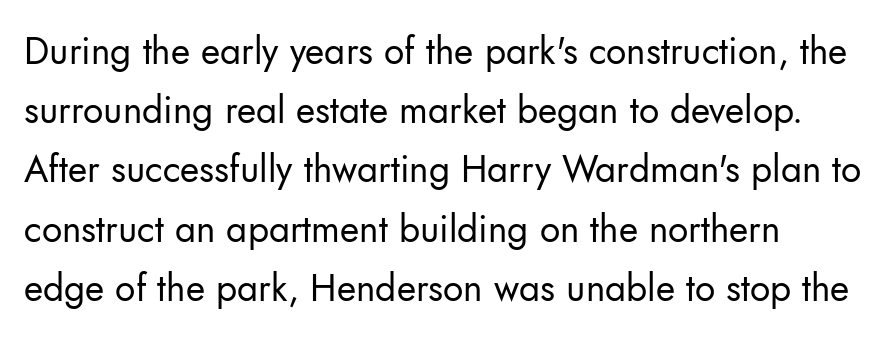
{"serif": "no", "italic": "no", "bold": "no", "weight": "regular", "width": "normal", "stroke_contrast": "low", "x_height": "small", "monospaced": "no", "underline": "no", "align": "left", "line_spacing": "normal", "line_spacing_ratio": 1.6, "letter_spacing": "normal", "letter_spacing_em": 0.0, "glyph_px": 37}
